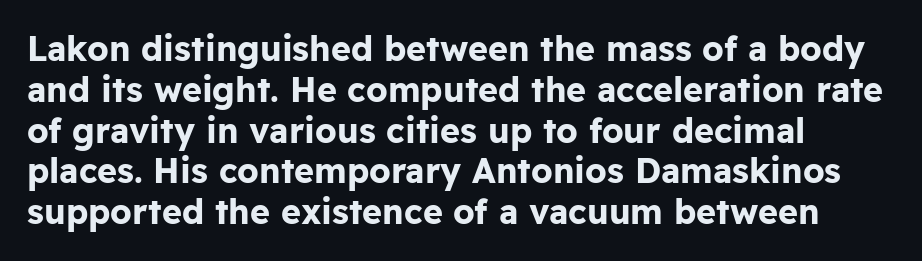
{"serif": "no", "italic": "no", "bold": "yes", "weight": "bold", "width": "normal", "stroke_contrast": "low", "x_height": "medium", "monospaced": "no", "underline": "no", "align": "left", "line_spacing_ratio": 1.2, "letter_spacing": "normal", "letter_spacing_em": 0.0, "glyph_px": 34}
